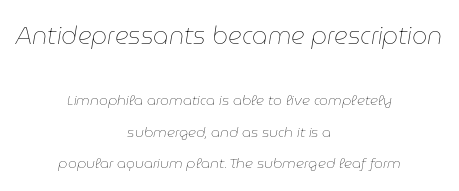
{"italic": "yes", "lean": "right", "slant_degrees": 9, "bold": "no", "underline": "no", "align": "center", "line_spacing": "loose", "line_spacing_ratio": 2.22, "letter_spacing": "normal", "letter_spacing_em": 0.0, "larger_block": "first", "size_ratio": 1.71, "glyph_px": 24}
